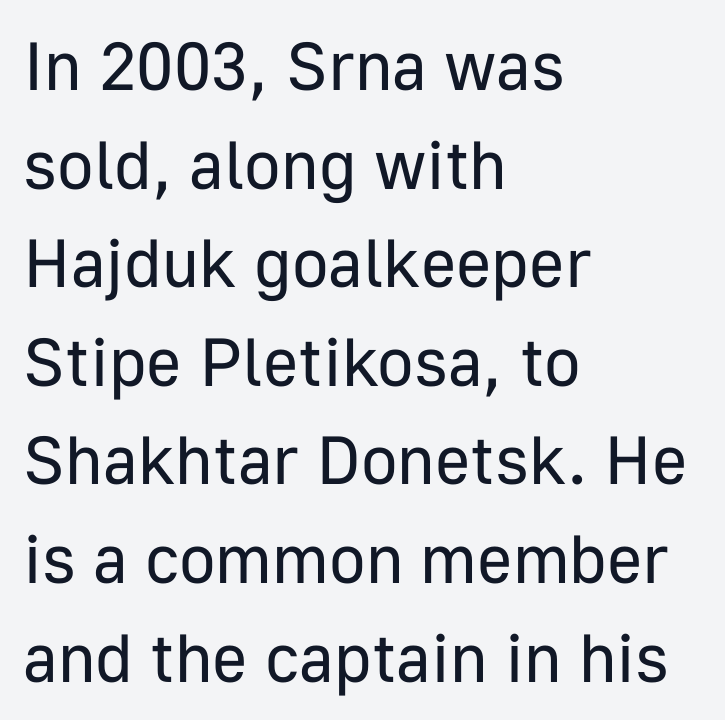
The image shows 68 px regular-weight sans-serif type, upright; set left-aligned, normal line spacing (1.45x), normal letter spacing, not underlined; low stroke contrast and a medium x-height.
